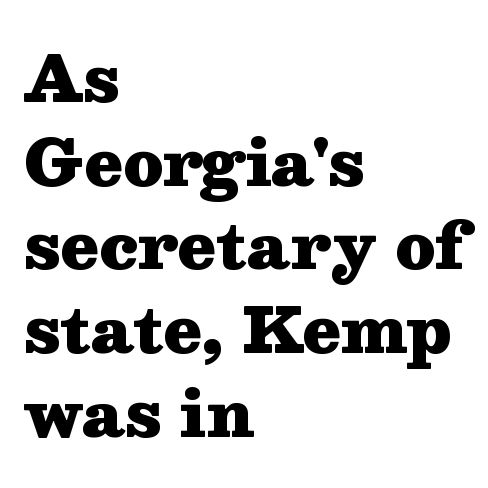
Q: Is the text bold? A: Yes.
Q: Is the text italic (slanted)? A: No, it is upright.
Q: Is the typeface a serif or a sans-serif typeface? A: Serif.
Q: Is the text underlined? A: No.
Q: How is the paragraph aligned? A: Left-aligned.
Q: Is the spacing between letters normal or unusually wide? A: Normal.
Q: Is the spacing between lines tight, normal or loose? A: Normal.
Q: Width (condensed, normal, or wide)? A: Wide.
Q: Stroke contrast? A: Medium.
Q: x-height? A: Medium.
Q: Monospaced? A: No.
